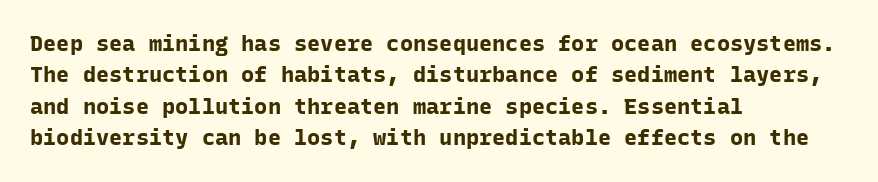
Q: Is the text bold? A: Yes.
Q: Is the text italic (slanted)? A: No, it is upright.
Q: Is the text underlined? A: No.
Q: How is the paragraph aligned? A: Left-aligned.
Q: Is the spacing between letters normal or unusually wide? A: Normal.
Q: Is the spacing between lines tight, normal or loose? A: Normal.
